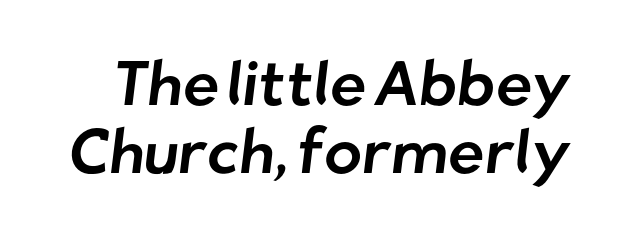
Q: Is the typeface a serif or a sans-serif typeface? A: Sans-serif.
Q: Is the text underlined? A: No.
Q: Is the spacing between letters normal or unusually wide? A: Normal.
Q: Is the spacing between lines tight, normal or loose? A: Tight.
Q: Width (condensed, normal, or wide)? A: Normal.
Q: Stroke contrast? A: Low.
Q: x-height? A: Medium.
Q: Monospaced? A: No.
